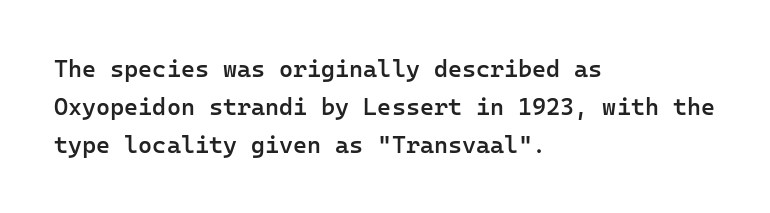
Type without underlining. The rendering keeps characters at their native spacing. It's the straight-up-and-down kind of type. Honestly, the row spacing looks completely unremarkable. One-word summary of the alignment: left. Semibold letterforms, between regular and bold.
